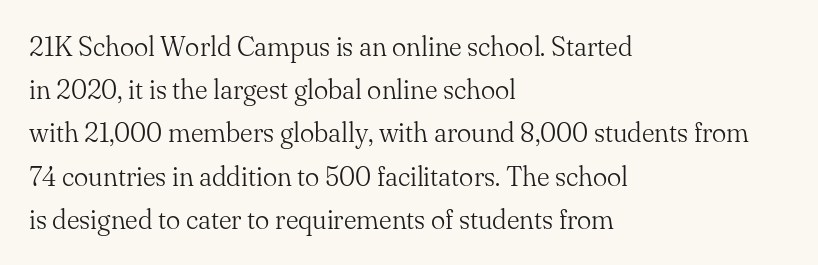
Posture: straight, roman, zero tilt. Notice how descenders clear the ascenders below comfortably — that's standard leading. Visually the block forms a straight wall on the left and a jagged coastline on the right. Descenders hang freely into open space. The type is set solid horizontally, with unmodified tracking. Heft: none added — not bold.
